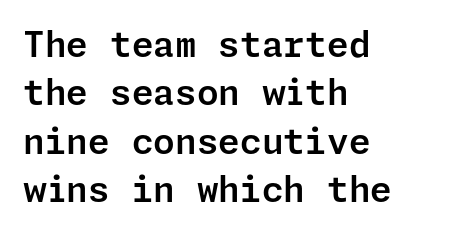
Q: Is the text italic (slanted)? A: No, it is upright.
Q: Is the typeface a serif or a sans-serif typeface? A: Sans-serif.
Q: Is the text underlined? A: No.
Q: How is the paragraph aligned? A: Left-aligned.
Q: Is the spacing between letters normal or unusually wide? A: Normal.
Q: Is the spacing between lines tight, normal or loose? A: Normal.
Q: Width (condensed, normal, or wide)? A: Normal.
Q: Stroke contrast? A: Low.
Q: x-height? A: Medium.
